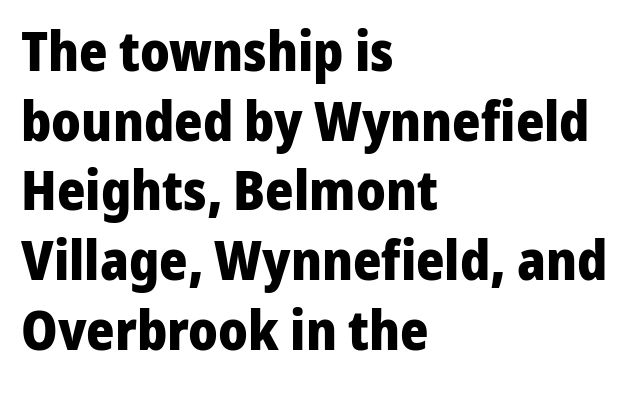
Spacing between characters is what you'd get straight out of the box. If you drew a line through each stem, it would be perfectly vertical. The sample has been set heavy, in full bold. This rendering uses left alignment, leaving the right contour irregular. Leading: standard.
